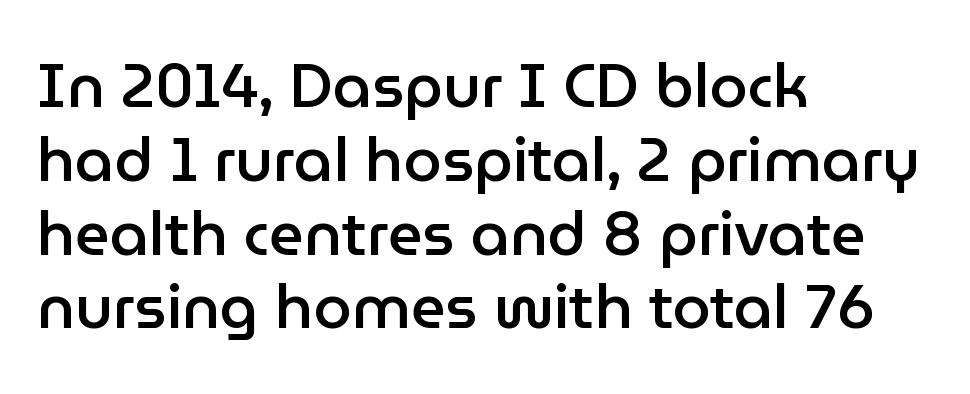
Font category for this specimen: sans-serif. Looks like regular typesetting: each glyph gets only the width it needs. What stands out about the letter spacing? Nothing — it is the standard amount. Casual observation: everything's shoved over to the left.
